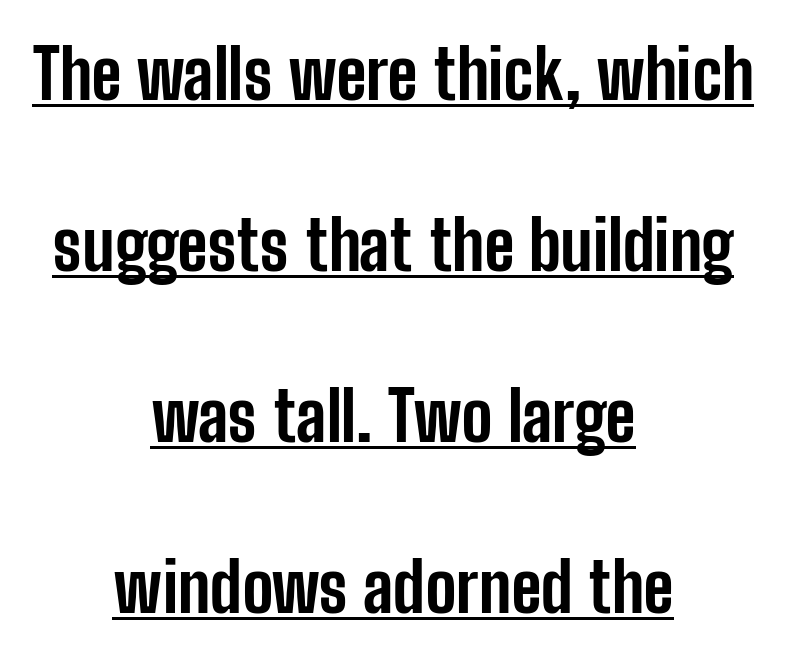
The image shows 69 px bold, condensed sans-serif type, upright; set centered, loose line spacing (2.48x), normal letter spacing, underlined; low stroke contrast and a medium x-height.
